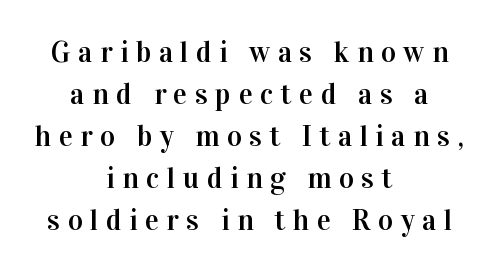
The image shows 29 px serif type, upright; set centered, normal line spacing (1.45x), unusually wide letter spacing (+0.26 em), not underlined; high stroke contrast and a medium x-height.
